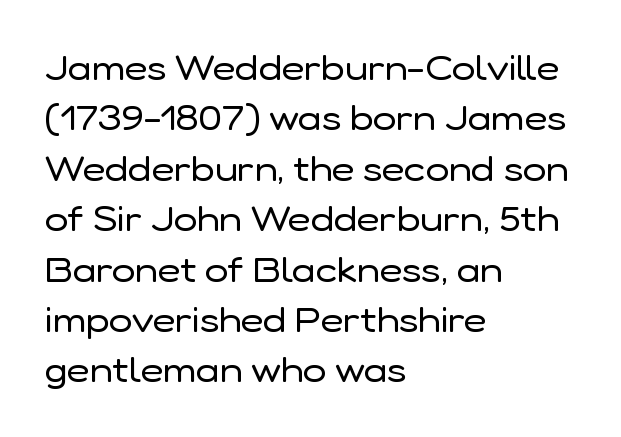
A typesetter would mark this as roman, not italic. The space beneath each line is pristine and unruled. The compositor pushed each line to the left boundary. Grotesque or geometric, the face here clearly has no serifs. Look at the tracking — it's just the regular setting, nothing added.
